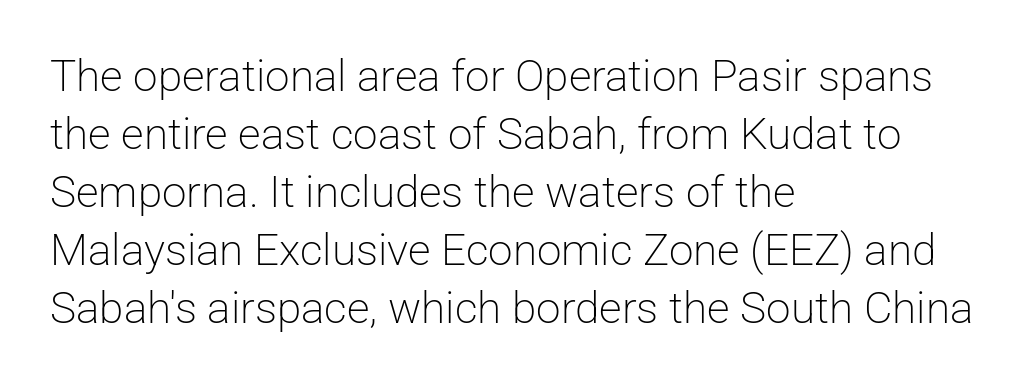
Proportional: the letters do not fall into vertical columns. The leading is moderate, giving the passage an even texture. Is the stroke heavy? The answer is a plain regular-or-lighter. The type is set solid horizontally, with unmodified tracking. Type without underlining.
